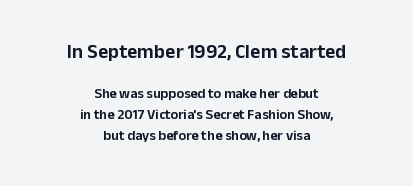
{"italic": "no", "underline": "no", "align": "center", "line_spacing": "normal", "line_spacing_ratio": 1.49, "letter_spacing": "normal", "letter_spacing_em": 0.0, "larger_block": "first", "size_ratio": 1.43, "glyph_px": 20}
